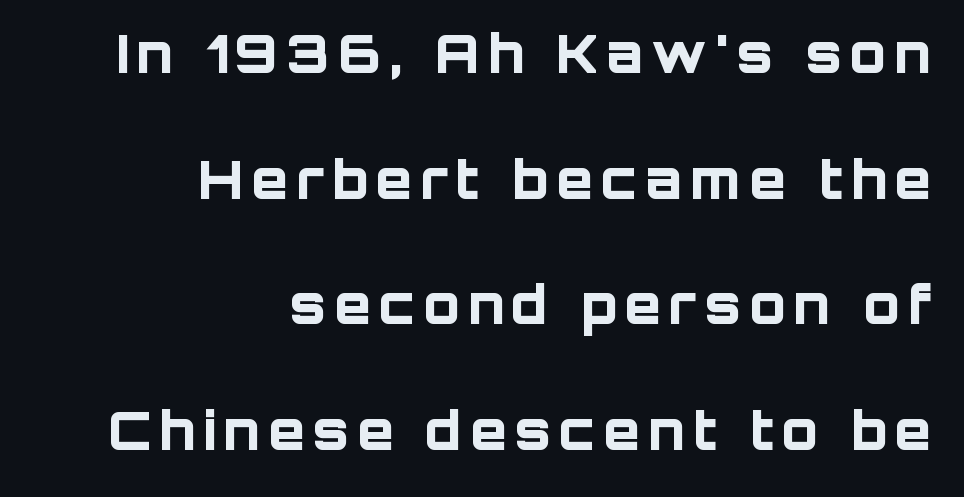
The image shows 53 px bold sans-serif type, upright; set right-aligned, loose line spacing (2.37x), not underlined; low stroke contrast and a large x-height.
